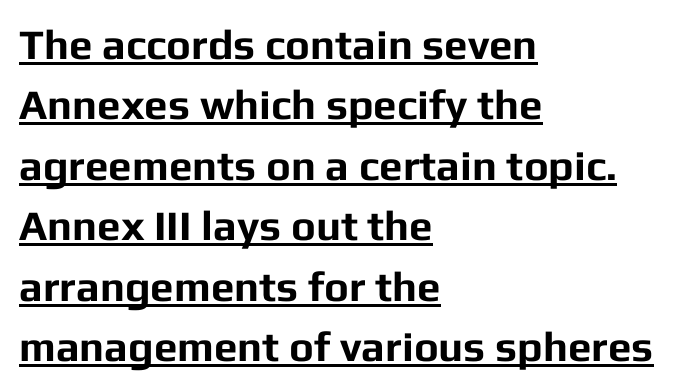
Q: Is the text bold? A: Yes.
Q: Is the text italic (slanted)? A: No, it is upright.
Q: Is the typeface a serif or a sans-serif typeface? A: Sans-serif.
Q: Is the text underlined? A: Yes.
Q: How is the paragraph aligned? A: Left-aligned.
Q: Is the spacing between letters normal or unusually wide? A: Normal.
Q: Is the spacing between lines tight, normal or loose? A: Normal.
Q: Width (condensed, normal, or wide)? A: Normal.
Q: Stroke contrast? A: Low.
Q: x-height? A: Medium.
Q: Monospaced? A: No.
